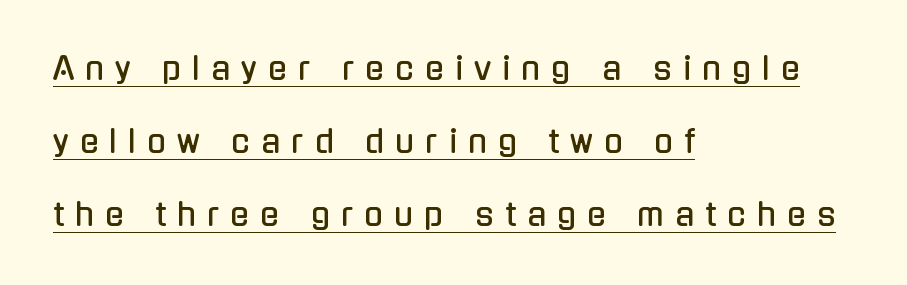
Each letter's strokes conclude bluntly, with no projecting serifs. This sample trades compactness for vertical openness between lines. These lines were composed using upright roman letters. Varying glyph widths throughout — classic text-font behaviour. Check the space under the baseline: a stroke is drawn there.
